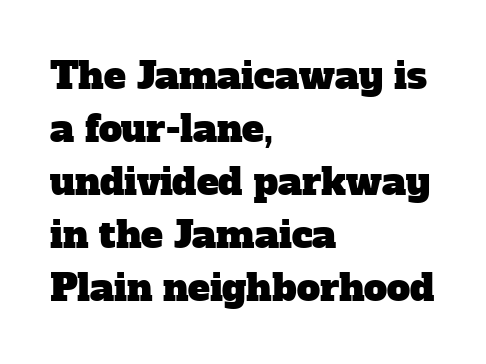
Q: Is the typeface a serif or a sans-serif typeface? A: Serif.
Q: Is the text underlined? A: No.
Q: How is the paragraph aligned? A: Left-aligned.
Q: Is the spacing between letters normal or unusually wide? A: Normal.
Q: Is the spacing between lines tight, normal or loose? A: Normal.
Q: Width (condensed, normal, or wide)? A: Normal.
Q: Stroke contrast? A: Low.
Q: x-height? A: Medium.
Q: Monospaced? A: No.
